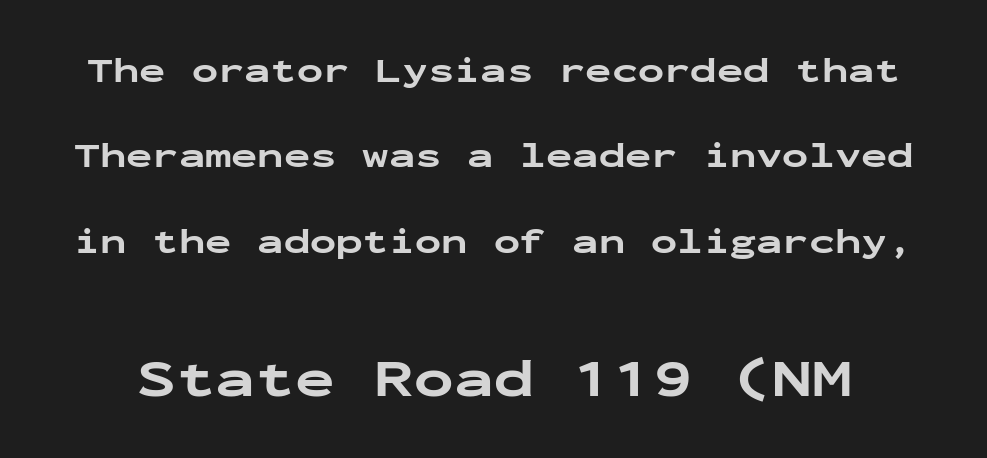
The image shows 53 px bold, wide sans-serif type, upright, monospaced; set loose line spacing (2.44x), normal letter spacing, not underlined; the second (bottom) block is 1.51x larger; low stroke contrast and a medium x-height.
